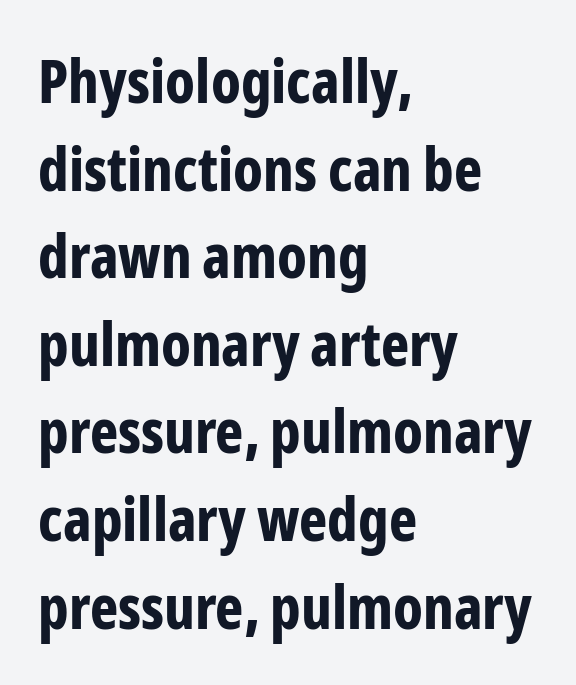
The type is set solid horizontally, with unmodified tracking. The specimen reads as upright at a glance. Note the varied advance widths — an 'i' is clearly narrower than an 'm'. The characters look thick and weighty, a clear bold.
